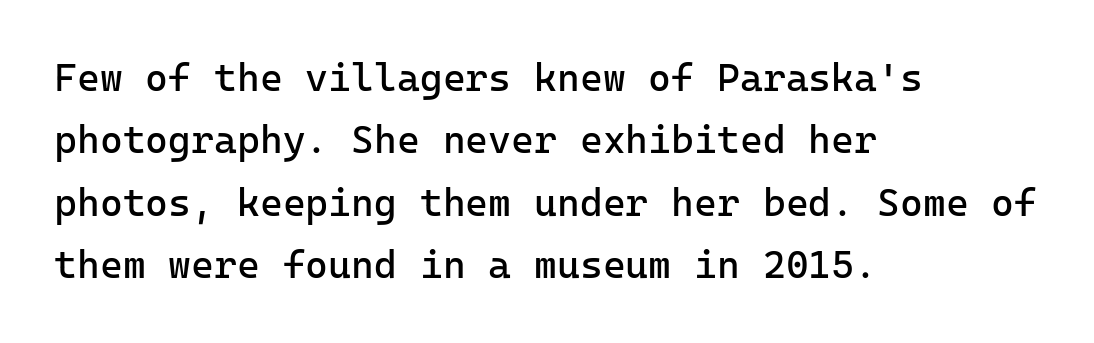
{"serif": "no", "italic": "no", "bold": "no", "weight": "regular", "width": "normal", "stroke_contrast": "low", "x_height": "medium", "monospaced": "yes", "underline": "no", "align": "left", "line_spacing": "normal", "line_spacing_ratio": 1.6, "letter_spacing": "normal", "letter_spacing_em": 0.0, "glyph_px": 39}
